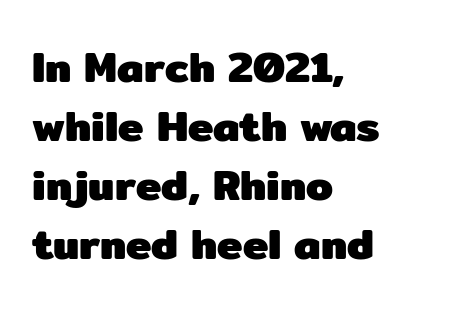
{"serif": "no", "italic": "no", "bold": "yes", "weight": "heavy", "width": "normal", "stroke_contrast": "low", "x_height": "medium", "monospaced": "no", "underline": "no", "align": "left", "line_spacing": "normal", "line_spacing_ratio": 1.37, "letter_spacing": "normal", "letter_spacing_em": 0.0, "glyph_px": 43}
